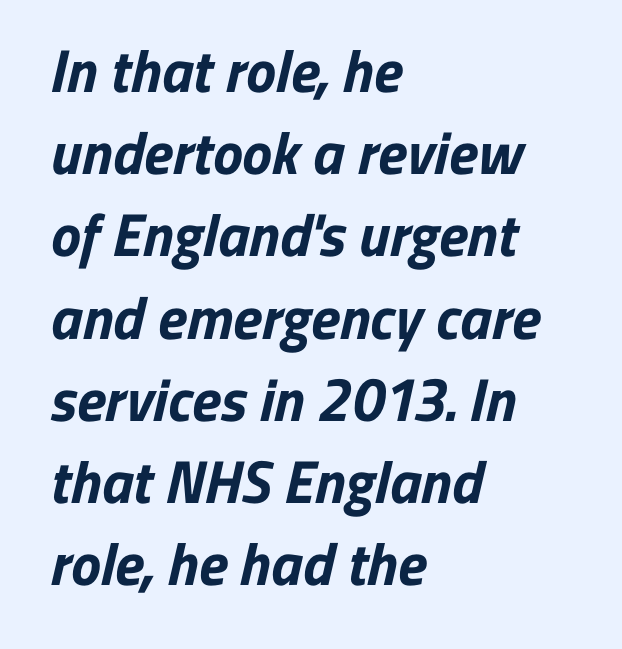
{"serif": "no", "bold": "yes", "weight": "bold", "width": "normal", "stroke_contrast": "low", "x_height": "medium", "monospaced": "no", "underline": "no", "align": "left", "line_spacing": "normal", "line_spacing_ratio": 1.37, "letter_spacing": "normal", "letter_spacing_em": 0.0, "glyph_px": 60}
